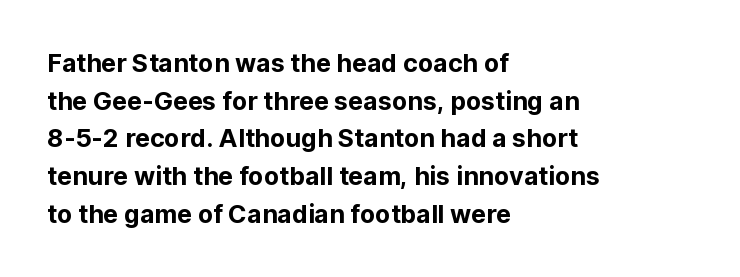
Q: Is the text italic (slanted)? A: No, it is upright.
Q: Is the text underlined? A: No.
Q: How is the paragraph aligned? A: Left-aligned.
Q: Is the spacing between letters normal or unusually wide? A: Normal.
Q: Is the spacing between lines tight, normal or loose? A: Normal.
